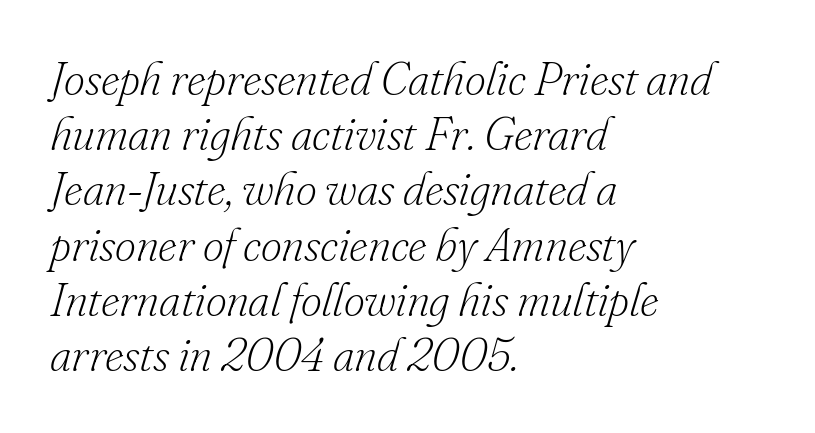
The image shows 46 px light serif type, italic (leaning right); set left-aligned, line spacing 1.2x, normal letter spacing, not underlined; low stroke contrast and a small x-height.
